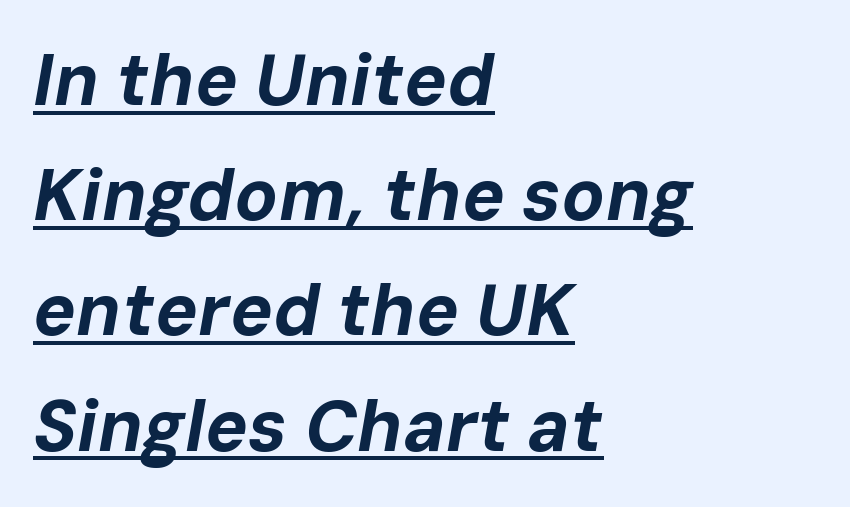
{"italic": "yes", "lean": "right", "slant_degrees": 10, "bold": "yes", "weight": "bold", "width": "normal", "stroke_contrast": "low", "x_height": "medium", "monospaced": "no", "underline": "yes", "align": "left", "line_spacing": "normal", "line_spacing_ratio": 1.6, "letter_spacing": "normal", "letter_spacing_em": 0.0, "glyph_px": 72}
